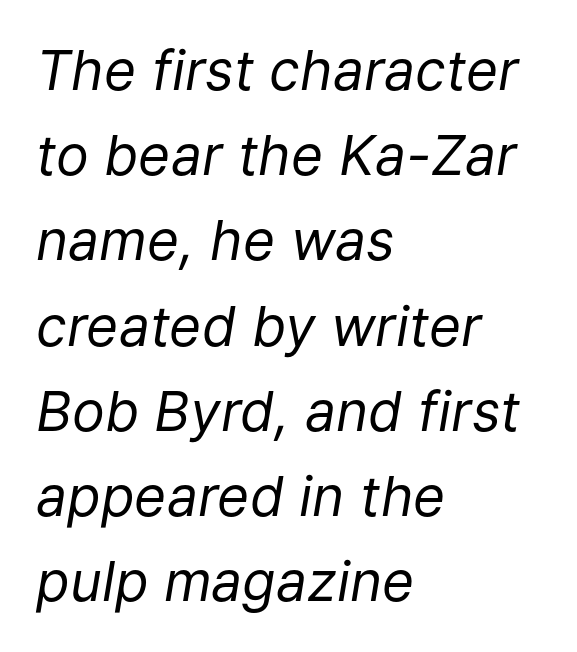
The face looks like a standard text weight, possibly lighter. Characters are canted at an angle relative to the baseline's perpendicular. Do the characters align in a grid? No, the font is proportional. Default kerning and tracking; the words read as compact shapes. Unmarked baselines from the first word to the last.
